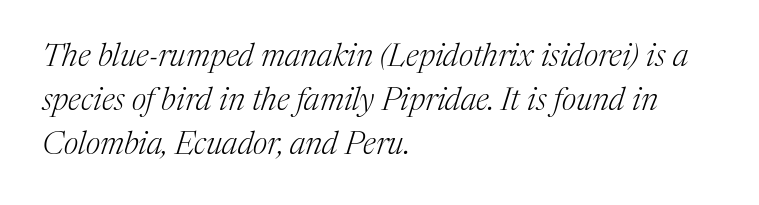
{"serif": "yes", "italic": "yes", "lean": "right", "slant_degrees": 17, "bold": "no", "weight": "light", "width": "normal", "stroke_contrast": "medium", "x_height": "medium", "monospaced": "no", "underline": "no", "align": "left", "line_spacing": "normal", "line_spacing_ratio": 1.37, "letter_spacing": "normal", "letter_spacing_em": 0.0, "glyph_px": 32}
